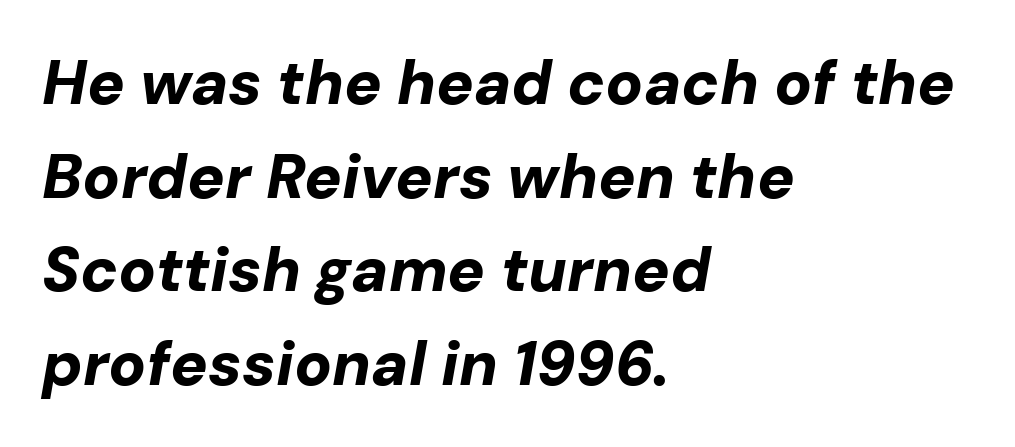
The image shows 62 px bold type, italic (leaning right); set left-aligned, normal line spacing (1.51x), normal letter spacing, not underlined; low stroke contrast and a medium x-height.
